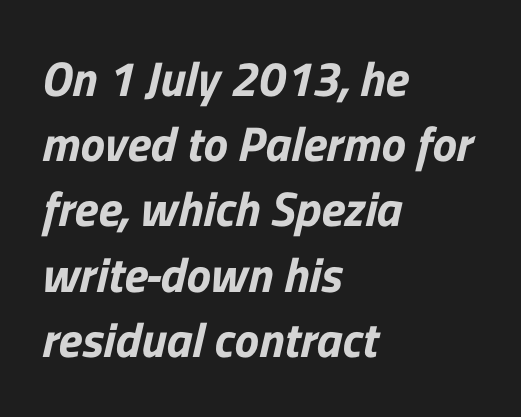
Q: Is the typeface a serif or a sans-serif typeface? A: Sans-serif.
Q: Is the text underlined? A: No.
Q: How is the paragraph aligned? A: Left-aligned.
Q: Is the spacing between letters normal or unusually wide? A: Normal.
Q: Is the spacing between lines tight, normal or loose? A: Normal.
Q: Width (condensed, normal, or wide)? A: Normal.
Q: Stroke contrast? A: Low.
Q: x-height? A: Medium.
Q: Monospaced? A: No.
